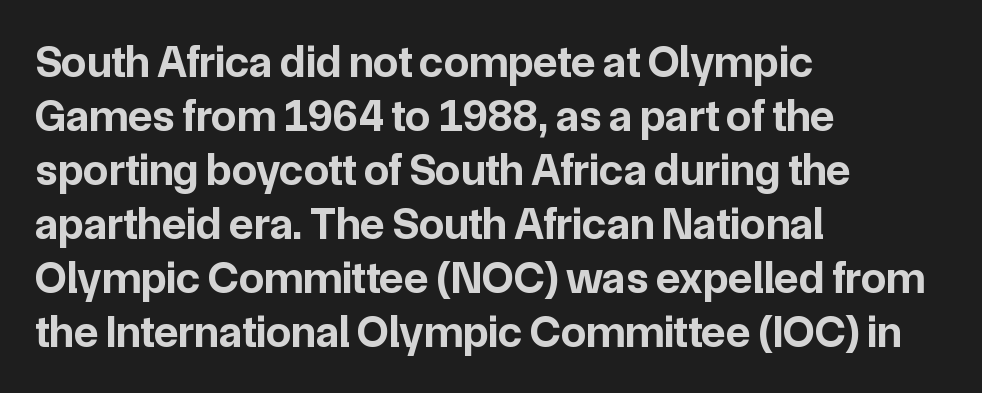
Plenty of ink on the page — the face is bold. Anything drawn beneath the words? Only blank space. Is this a fixed-width face? No — the glyphs have proportional, varying widths. Where is the straight margin? On the left. You can tell from the bare stems that sans-serif type was used.
